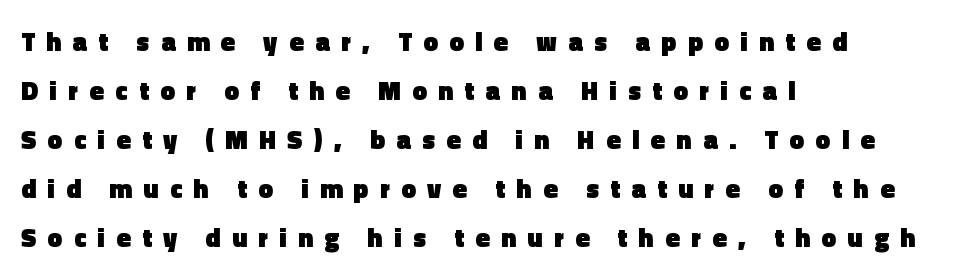
{"italic": "no", "bold": "yes", "underline": "no", "align": "left", "line_spacing_ratio": 1.88, "letter_spacing": "wide", "letter_spacing_em": 0.44, "glyph_px": 26}
